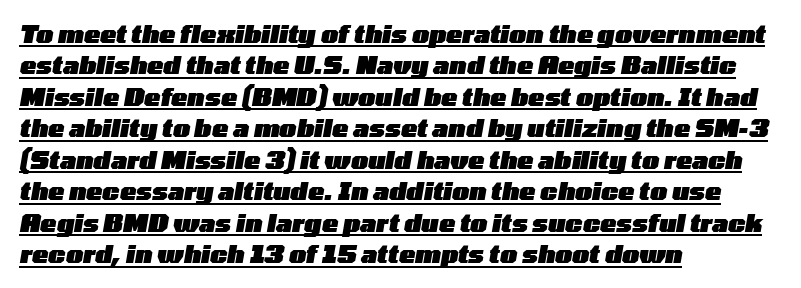
{"italic": "yes", "lean": "right", "slant_degrees": 10, "bold": "yes", "underline": "yes", "align": "left", "line_spacing": "normal", "line_spacing_ratio": 1.31, "letter_spacing": "normal", "letter_spacing_em": 0.0, "glyph_px": 24}
